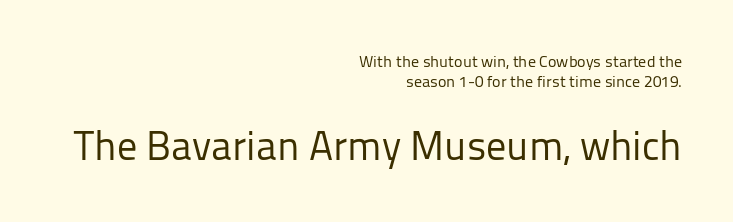
The compositor pushed each line to the right boundary. Italic: no, the glyphs are upright roman. This layout puts the modest block above and the oversized block below. Stroke terminals: plain, sans-serif.
